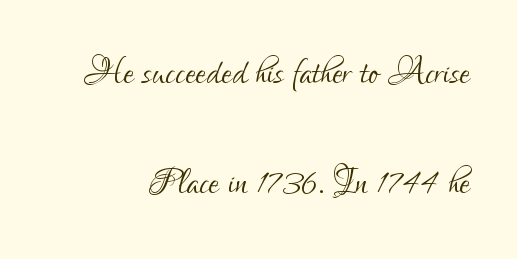
Q: Is the text bold? A: No.
Q: Is the text italic (slanted)? A: Yes.
Q: Is the typeface a serif or a sans-serif typeface? A: Sans-serif.
Q: Is the text underlined? A: No.
Q: Is the spacing between letters normal or unusually wide? A: Normal.
Q: Is the spacing between lines tight, normal or loose? A: Loose.
Q: Width (condensed, normal, or wide)? A: Condensed.
Q: Stroke contrast? A: Low.
Q: x-height? A: Small.
Q: Monospaced? A: No.
